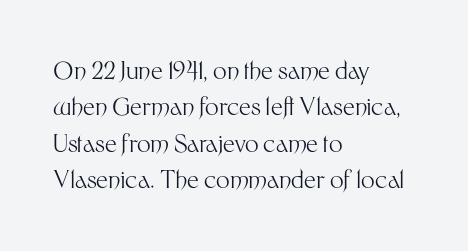
The image shows 24 px text type, upright; set left-aligned, normal line spacing (1.52x), normal letter spacing, not underlined.
